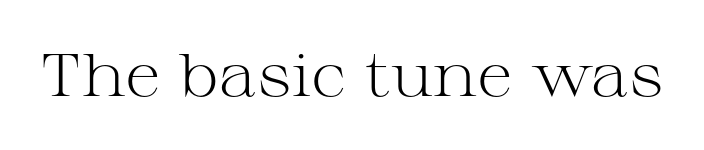
The passage shown is not bold in any degree. Nothing unusual about the tracking: characters are spaced as the font intends. Does the lettering tilt? It doesn't — this is upright. Look at the bottom of the vertical strokes: they flare into serifs here. This rendering features lettering with no underline.
